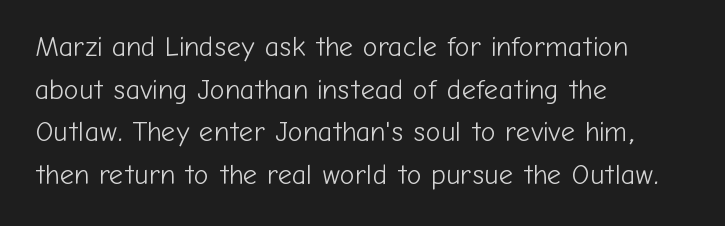
Q: Is the text bold? A: No.
Q: Is the text italic (slanted)? A: No, it is upright.
Q: Is the typeface a serif or a sans-serif typeface? A: Sans-serif.
Q: Is the text underlined? A: No.
Q: How is the paragraph aligned? A: Left-aligned.
Q: Is the spacing between letters normal or unusually wide? A: Normal.
Q: Is the spacing between lines tight, normal or loose? A: Normal.
Q: Width (condensed, normal, or wide)? A: Normal.
Q: Stroke contrast? A: Low.
Q: x-height? A: Medium.
Q: Monospaced? A: No.
